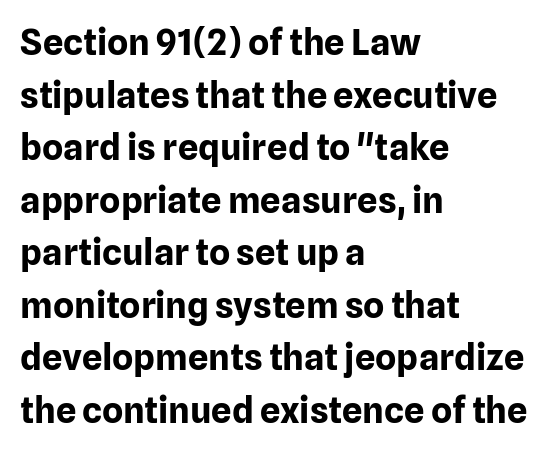
The image shows 36 px bold sans-serif type, upright; set left-aligned, normal line spacing (1.46x), normal letter spacing, not underlined; low stroke contrast and a medium x-height.
